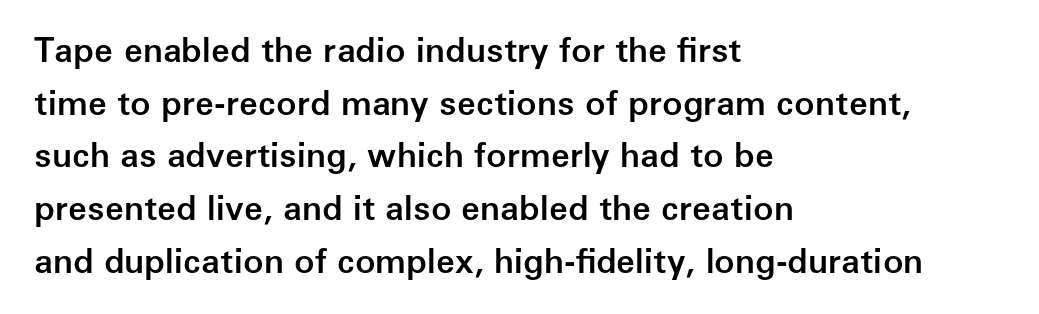
The image shows 34 px semibold sans-serif type, upright; set left-aligned, normal line spacing (1.55x), normal letter spacing, not underlined; low stroke contrast and a medium x-height.
